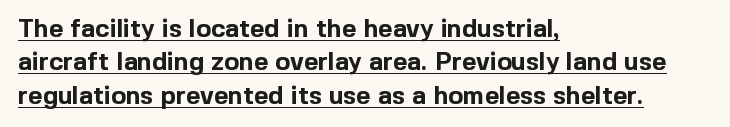
{"italic": "no", "bold": "yes", "underline": "yes", "align": "left", "line_spacing": "normal", "line_spacing_ratio": 1.34, "letter_spacing": "normal", "letter_spacing_em": 0.0, "glyph_px": 25}
